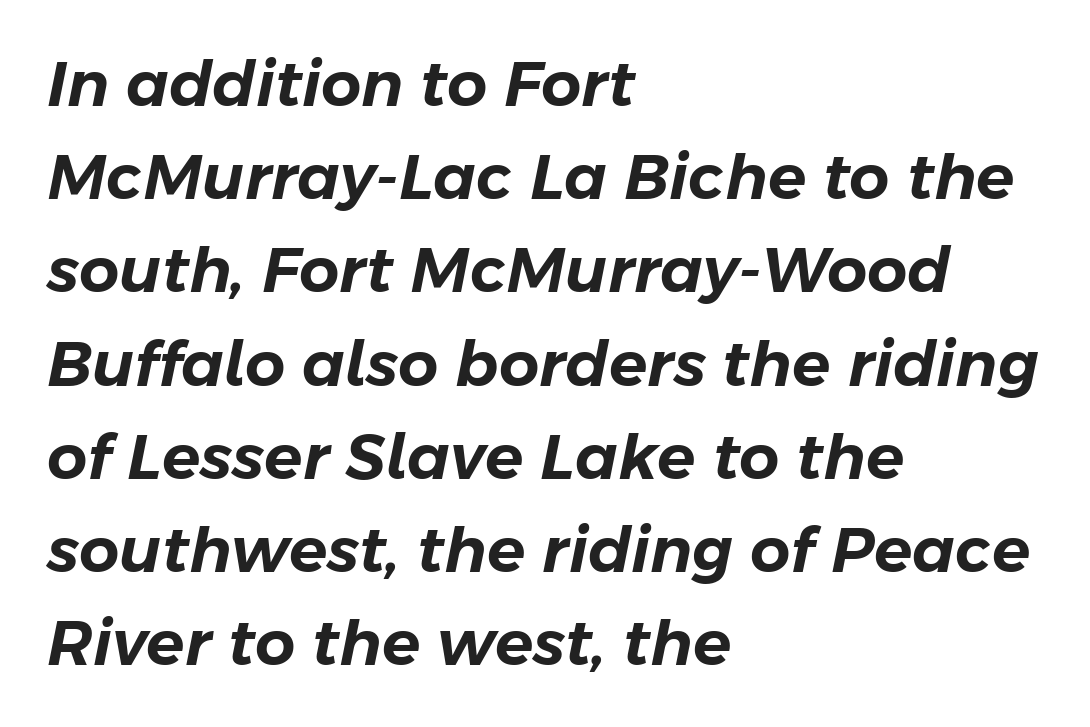
Italic? Definitely — the glyphs are oblique. Nobody touched the tracking dial on this one. The text block is weighted toward the left margin, trailing off unevenly rightward. You could not count columns in this text — the font is proportionally spaced. This block has exactly the height ordinary leading produces.
